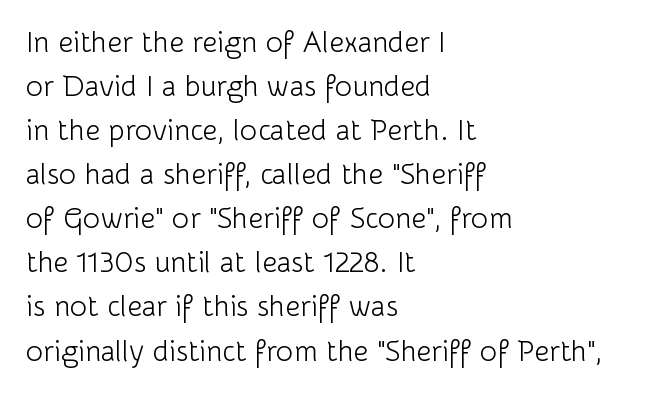
The image shows 29 px light sans-serif type, upright; set left-aligned, normal line spacing (1.52x), normal letter spacing, not underlined; low stroke contrast and a medium x-height.
